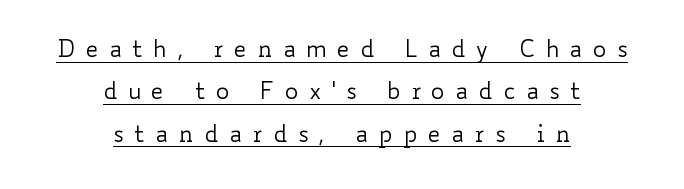
This sample uses an upright cut, with every glyph sitting square on the baseline. Letters have the restrained weight of plain body copy at most. This rendering widens character spacing well past its baseline value. Leftover space on each line is divided equally before and after the words. The rendering uses the underline text-decoration.
